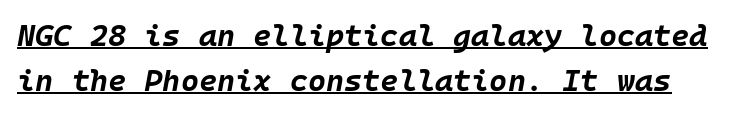
The image shows 31 px bold type, italic (leaning right), monospaced; set normal line spacing (1.45x), normal letter spacing, underlined; low stroke contrast and a large x-height.
